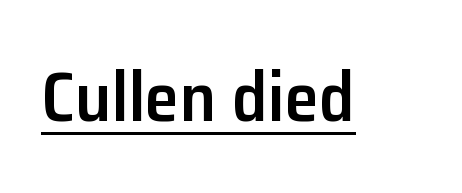
The image shows 70 px semibold sans-serif type, upright; set normal letter spacing, underlined; low stroke contrast and a medium x-height.
